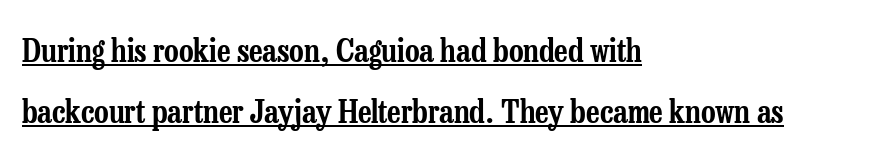
The image shows 32 px condensed serif type, upright; set left-aligned, loose line spacing (1.92x), normal letter spacing, underlined; low stroke contrast and a medium x-height.
